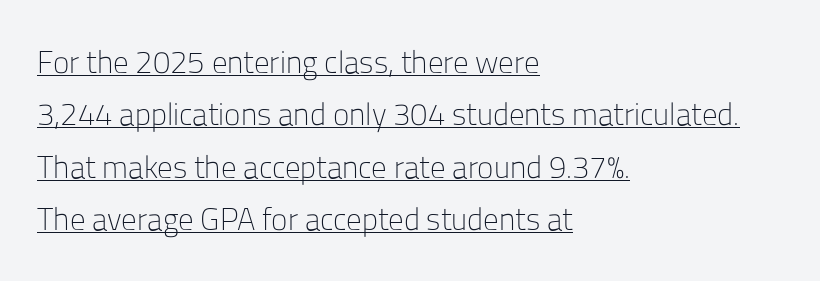
{"serif": "no", "italic": "no", "bold": "no", "weight": "light", "width": "normal", "stroke_contrast": "low", "x_height": "medium", "monospaced": "no", "underline": "yes", "align": "left", "line_spacing": "normal", "line_spacing_ratio": 1.69, "letter_spacing": "normal", "letter_spacing_em": 0.0, "glyph_px": 31}
